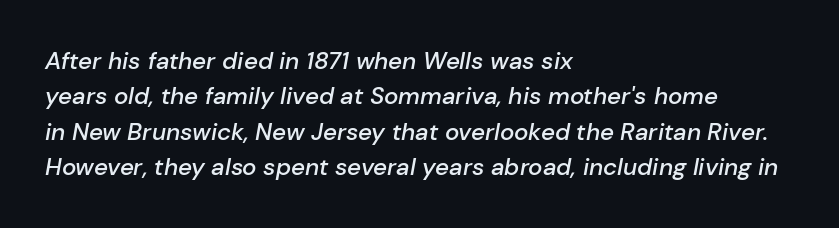
Successive baselines arrive at the customary interval. The font's italic variant was chosen for this text. Glance below the letters and you will spot only blank space. One-word summary of the alignment: left. As a designer I'd log this as weight 600, semibold. The line texture is even and compact thanks to regular tracking.
